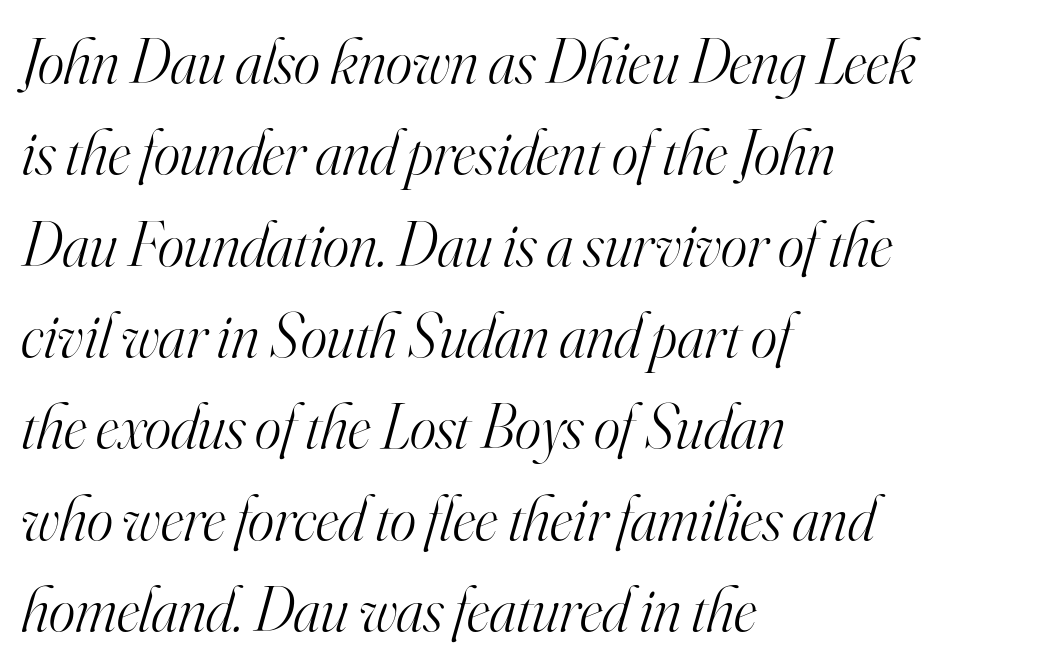
{"serif": "yes", "italic": "yes", "lean": "right", "slant_degrees": 16, "bold": "no", "weight": "light", "width": "normal", "stroke_contrast": "high", "x_height": "small", "monospaced": "no", "underline": "no", "align": "left", "line_spacing": "normal", "line_spacing_ratio": 1.45, "letter_spacing": "normal", "letter_spacing_em": 0.0, "glyph_px": 63}
